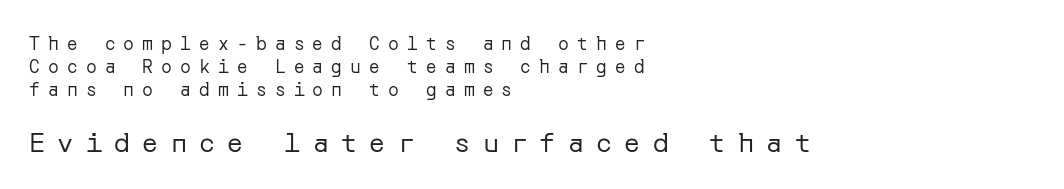
{"italic": "no", "bold": "no", "underline": "no", "align": "left", "line_spacing": "normal", "line_spacing_ratio": 1.28, "letter_spacing": "wide", "letter_spacing_em": 0.45, "larger_block": "second", "size_ratio": 1.5, "glyph_px": 27}
